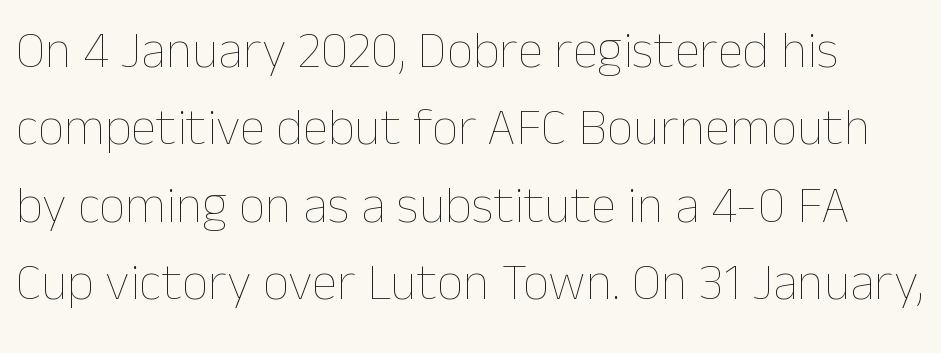
{"italic": "no", "bold": "no", "weight": "thin", "width": "normal", "stroke_contrast": "low", "x_height": "medium", "monospaced": "no", "underline": "no", "line_spacing": "normal", "line_spacing_ratio": 1.49, "letter_spacing": "normal", "letter_spacing_em": 0.0, "glyph_px": 52}
